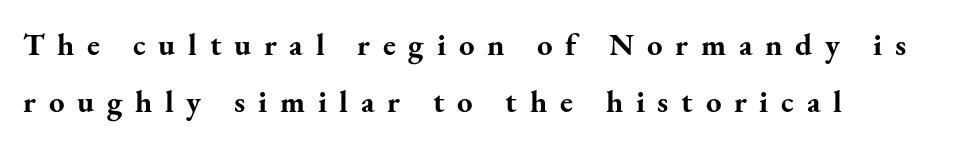
{"serif": "yes", "italic": "no", "bold": "yes", "weight": "bold", "width": "normal", "stroke_contrast": "medium", "x_height": "small", "monospaced": "no", "underline": "no", "align": "left", "line_spacing_ratio": 1.83, "letter_spacing": "wide", "letter_spacing_em": 0.41, "glyph_px": 31}
